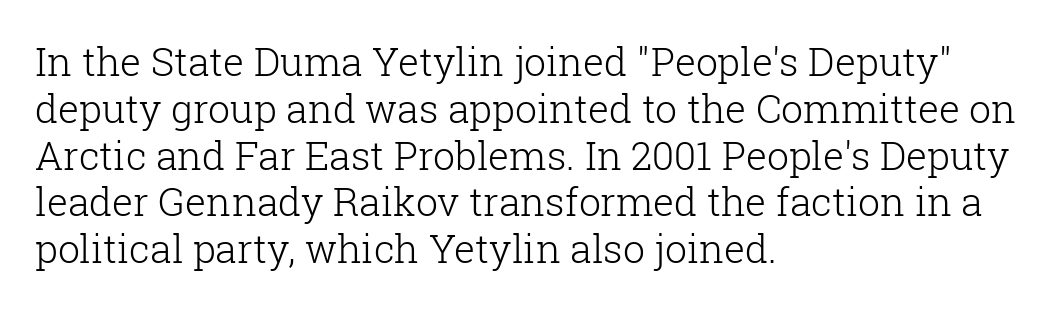
The image shows 39 px light serif type, upright; set left-aligned, line spacing 1.2x, normal letter spacing, not underlined; low stroke contrast and a medium x-height.
